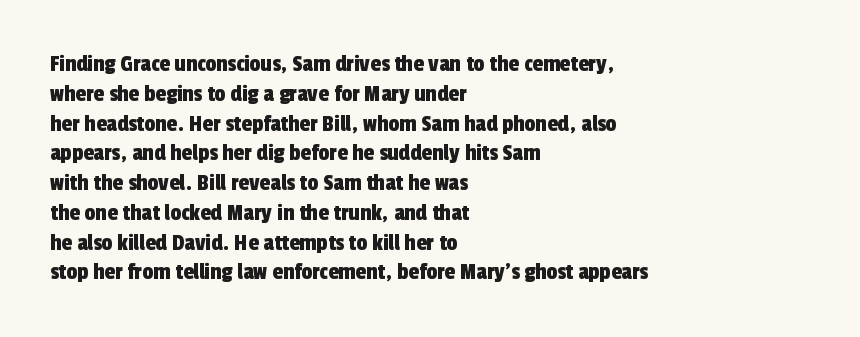
Typeset ragged right — the left edge is the straight one. The glyphs are unaccompanied by any horizontal stroke below them. The gaps between neighbouring characters are ordinary and unremarkable.
